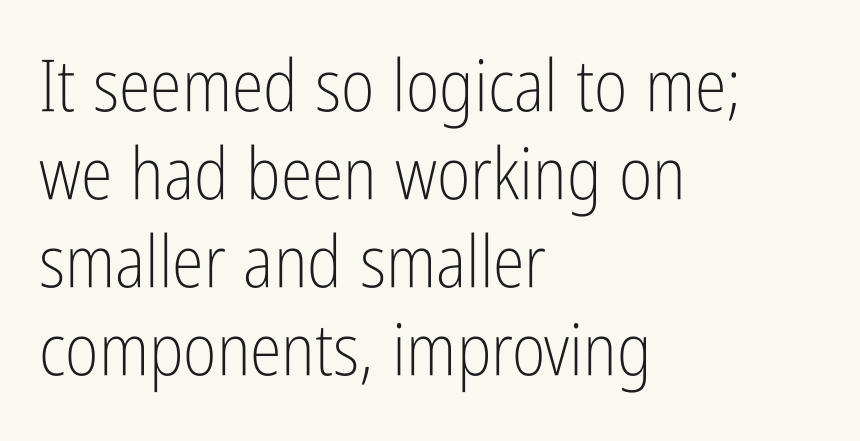
Notice how the passage keeps a crisp vertical edge on the left only. Heft: none added — not bold. Glance below the letters and you will spot only blank space. The passage shown is typeset with a sans-serif family. What stands out about the letter spacing? Nothing — it is the standard amount. Rendered with straight, roman letterforms.
